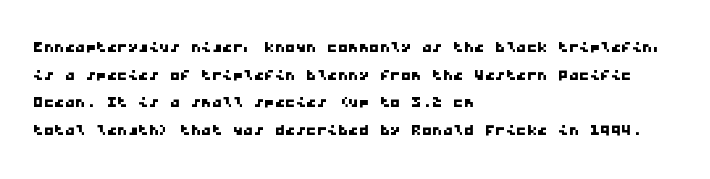
The image shows 21 px text type; set left-aligned, normal line spacing (1.32x), normal letter spacing, not underlined.
